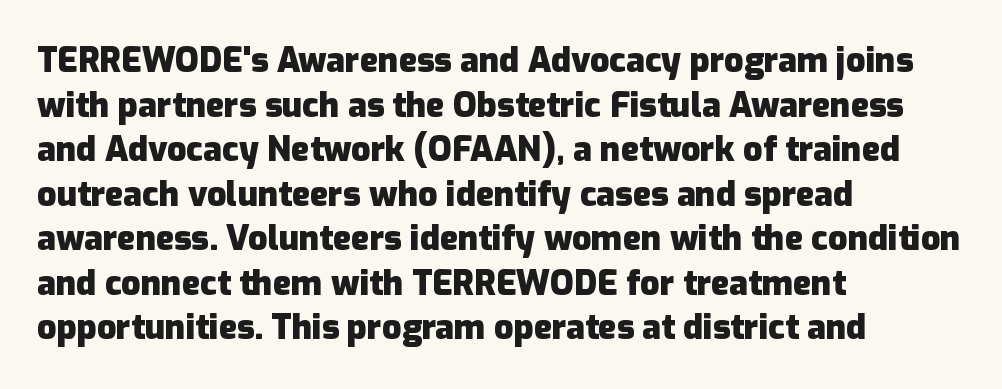
The image shows 34 px heavy sans-serif type, upright; set left-aligned, normal line spacing (1.31x), normal letter spacing, not underlined; low stroke contrast and a medium x-height.
